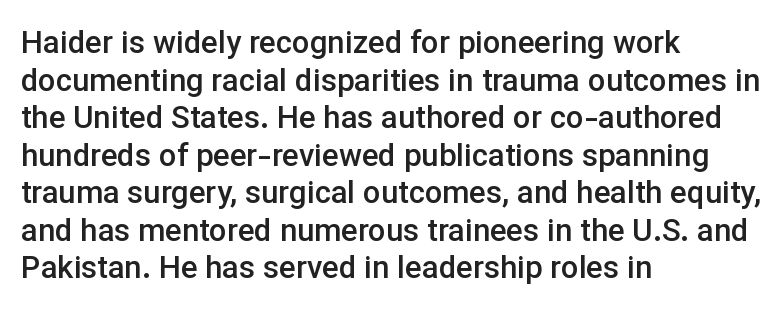
The image shows 31 px semibold sans-serif type, upright; set left-aligned, line spacing 1.21x, normal letter spacing, not underlined; low stroke contrast and a medium x-height.
